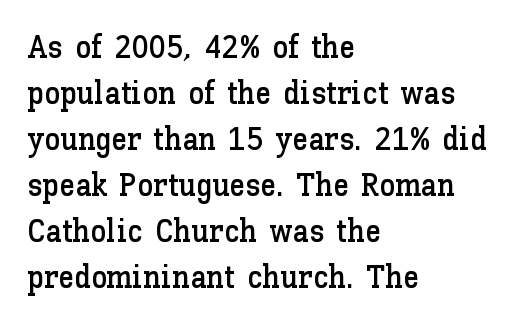
Q: Is the text italic (slanted)? A: No, it is upright.
Q: Is the text underlined? A: No.
Q: How is the paragraph aligned? A: Left-aligned.
Q: Is the spacing between letters normal or unusually wide? A: Normal.
Q: Is the spacing between lines tight, normal or loose? A: Normal.
Q: Width (condensed, normal, or wide)? A: Normal.
Q: Stroke contrast? A: Low.
Q: x-height? A: Medium.
Q: Monospaced? A: No.
